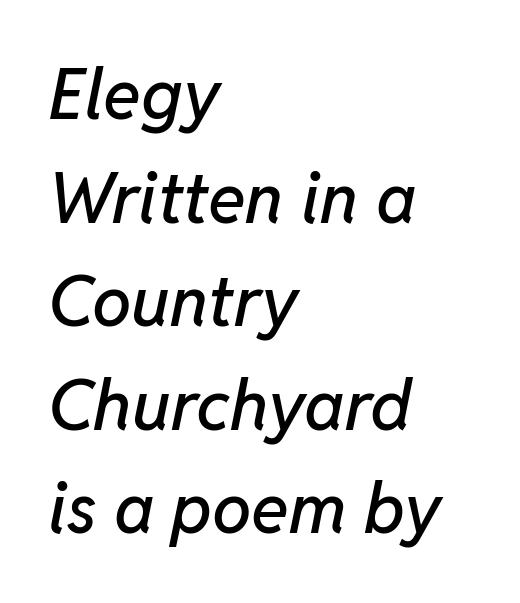
How are the letters spaced? Ordinarily, with no added tracking. Teacher's note: observe the even left margin — that is flush-left alignment. Underline: absent. The axis of the letterforms is tilted away from vertical.
